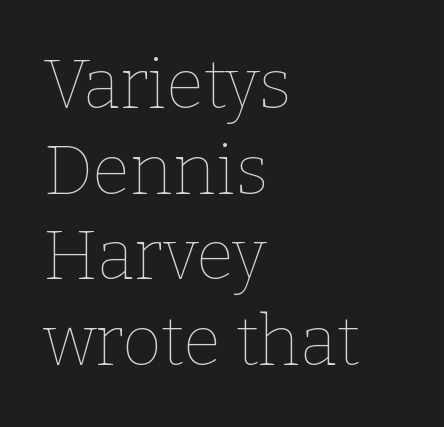
{"italic": "no", "bold": "no", "weight": "thin", "width": "normal", "stroke_contrast": "low", "x_height": "medium", "monospaced": "no", "underline": "no", "align": "left", "line_spacing_ratio": 1.24, "letter_spacing": "normal", "letter_spacing_em": 0.0, "glyph_px": 69}
